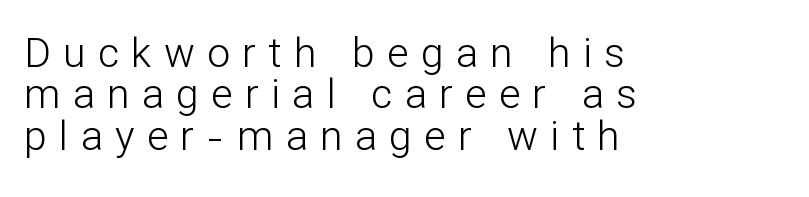
The font family rendered here belongs to the sans-serif group. The font's upright variant was chosen for this text. Spacing between characters has been opened up far beyond the box default. Letters have the restrained weight of plain body copy at most. This block would grow much taller if given ordinary leading; it's compressed now.
